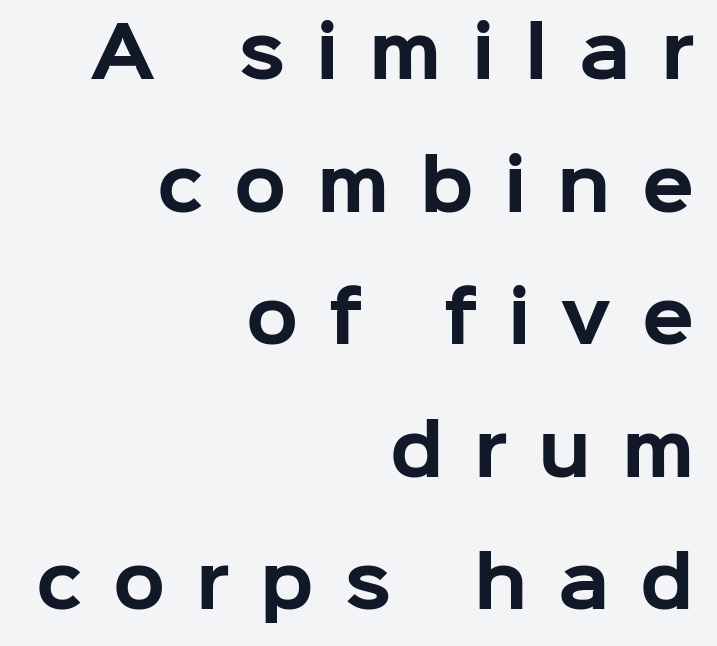
{"serif": "no", "italic": "no", "bold": "yes", "weight": "bold", "width": "normal", "stroke_contrast": "low", "x_height": "medium", "monospaced": "no", "underline": "no", "align": "right", "line_spacing": "loose", "line_spacing_ratio": 1.95, "letter_spacing": "wide", "letter_spacing_em": 0.45, "glyph_px": 68}
